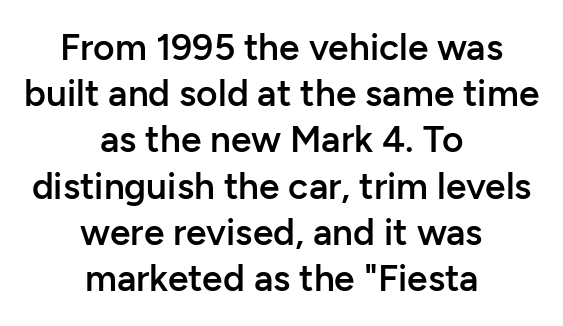
The image shows 37 px semibold sans-serif type, upright; set centered, normal line spacing (1.25x), normal letter spacing, not underlined; low stroke contrast and a medium x-height.
